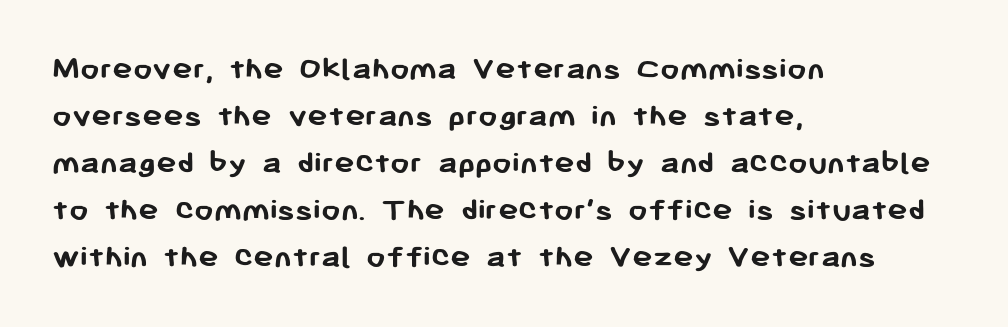
Here the designer chose a conventional face with non-uniform glyph widths. The space beneath each line is pristine and unruled. No italicization has been applied; the sample stays upright. What weight is shown? A full bold with thick strokes.
